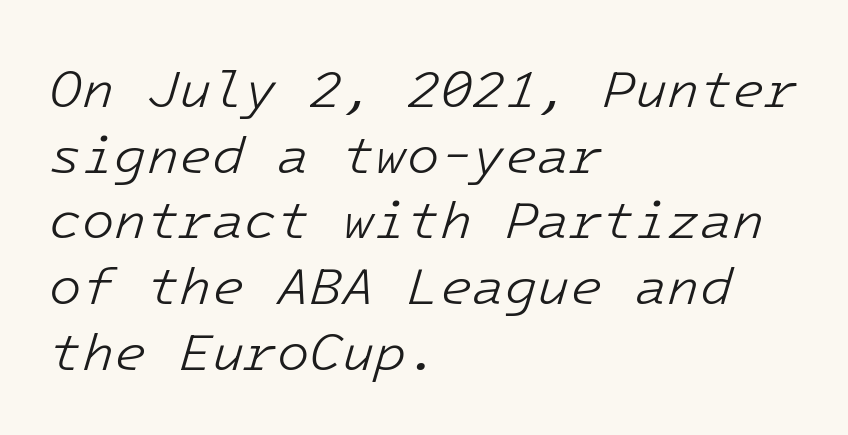
Q: Is the text bold? A: No.
Q: Is the text italic (slanted)? A: Yes, it leans right by about 16 degrees.
Q: Is the text underlined? A: No.
Q: How is the paragraph aligned? A: Left-aligned.
Q: Is the spacing between letters normal or unusually wide? A: Normal.
Q: Width (condensed, normal, or wide)? A: Normal.
Q: Stroke contrast? A: Low.
Q: x-height? A: Medium.
Q: Monospaced? A: Yes.
